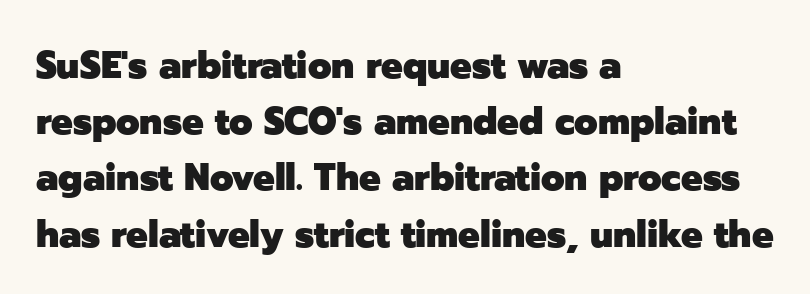
Interline gaps are of average width in this sample. All the whitespace from short lines collects on the right. Weight: bold. Varying glyph widths throughout — classic text-font behaviour. Each word holds together tightly as a unit, with standard inter-letter gaps. The space directly below the letters is spotless.
